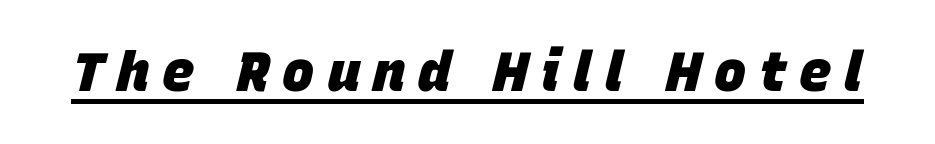
Q: Is the text bold? A: Yes.
Q: Is the text italic (slanted)? A: Yes, it leans right by about 15 degrees.
Q: Is the text underlined? A: Yes.
Q: Is the spacing between letters normal or unusually wide? A: Unusually wide.
Q: Width (condensed, normal, or wide)? A: Normal.
Q: Stroke contrast? A: Low.
Q: x-height? A: Large.
Q: Monospaced? A: No.
